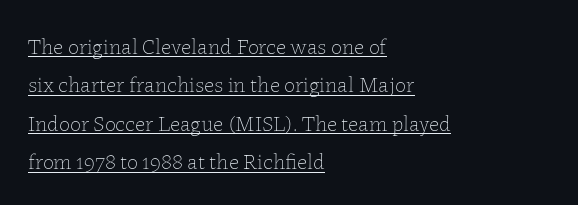
Q: Is the text bold? A: No.
Q: Is the text italic (slanted)? A: No, it is upright.
Q: Is the text underlined? A: Yes.
Q: How is the paragraph aligned? A: Left-aligned.
Q: Is the spacing between letters normal or unusually wide? A: Normal.
